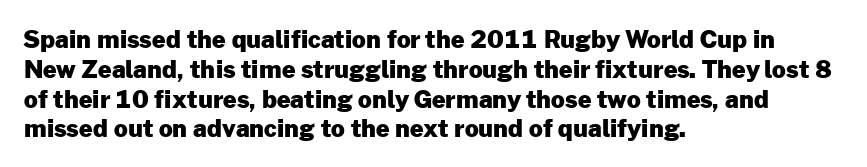
{"italic": "no", "bold": "yes", "underline": "no", "align": "left", "line_spacing_ratio": 1.24, "letter_spacing": "normal", "letter_spacing_em": 0.0, "glyph_px": 24}
